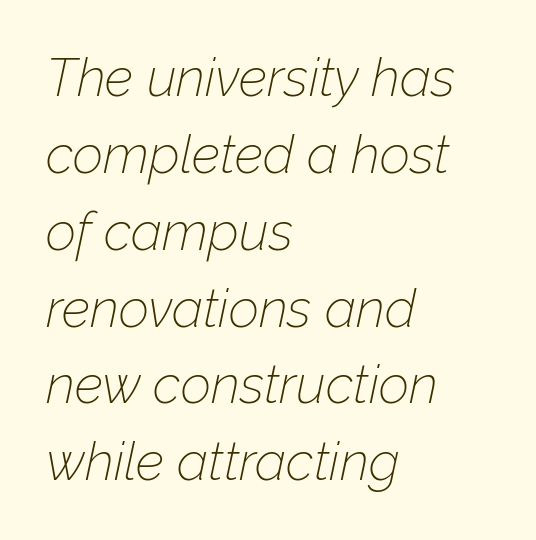
{"italic": "yes", "lean": "right", "slant_degrees": 12, "bold": "no", "weight": "thin", "width": "normal", "stroke_contrast": "low", "x_height": "medium", "monospaced": "no", "underline": "no", "align": "left", "line_spacing": "normal", "line_spacing_ratio": 1.45, "letter_spacing": "normal", "letter_spacing_em": 0.0, "glyph_px": 53}
